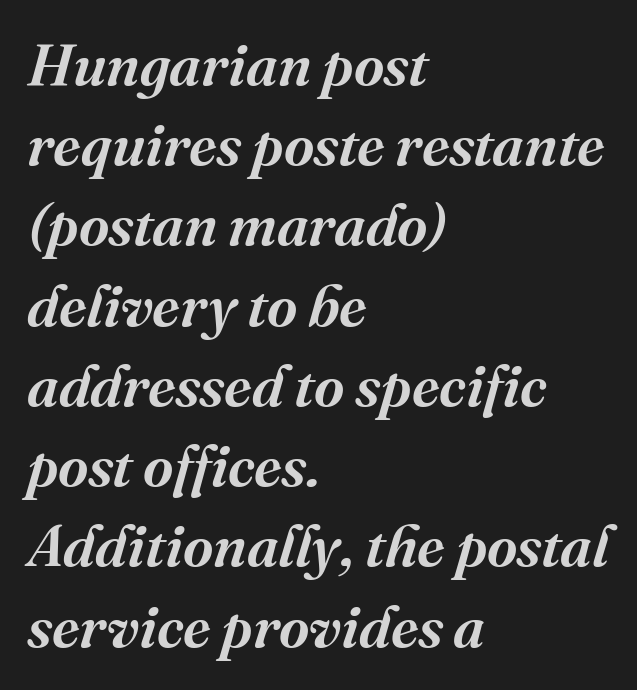
Q: Is the text italic (slanted)? A: Yes, it leans right by about 16 degrees.
Q: Is the typeface a serif or a sans-serif typeface? A: Serif.
Q: Is the text underlined? A: No.
Q: How is the paragraph aligned? A: Left-aligned.
Q: Is the spacing between letters normal or unusually wide? A: Normal.
Q: Is the spacing between lines tight, normal or loose? A: Normal.
Q: Width (condensed, normal, or wide)? A: Normal.
Q: Stroke contrast? A: Medium.
Q: x-height? A: Medium.
Q: Monospaced? A: No.
